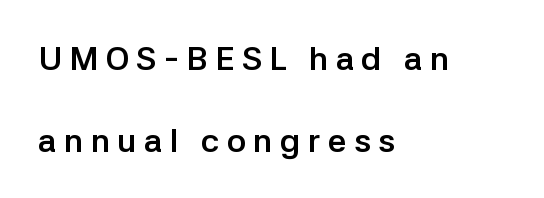
{"serif": "no", "italic": "no", "bold": "yes", "weight": "semibold", "width": "normal", "stroke_contrast": "low", "x_height": "medium", "monospaced": "no", "underline": "no", "align": "left", "line_spacing": "loose", "line_spacing_ratio": 2.47, "letter_spacing": "wide", "letter_spacing_em": 0.22, "glyph_px": 33}
